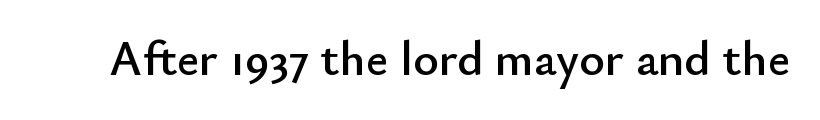
Q: Is the text italic (slanted)? A: No, it is upright.
Q: Is the typeface a serif or a sans-serif typeface? A: Sans-serif.
Q: Is the text underlined? A: No.
Q: Is the spacing between letters normal or unusually wide? A: Normal.
Q: Width (condensed, normal, or wide)? A: Normal.
Q: Stroke contrast? A: Low.
Q: x-height? A: Small.
Q: Monospaced? A: No.
